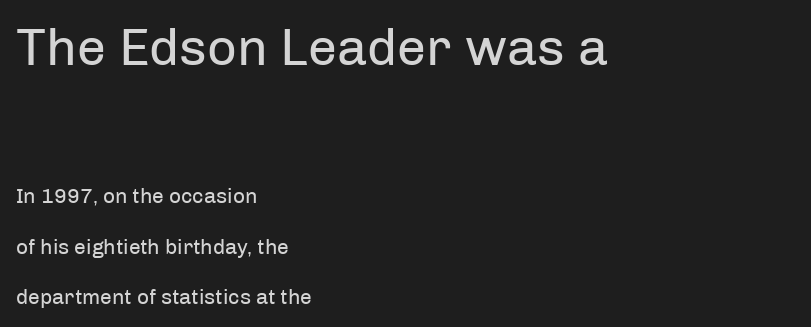
The image shows 52 px regular-weight sans-serif type, upright; set left-aligned, loose line spacing (2.41x), normal letter spacing, not underlined; the first (top) block is 2.48x larger; low stroke contrast and a medium x-height.
